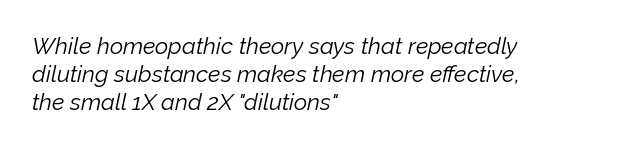
Q: Is the text bold? A: No.
Q: Is the text italic (slanted)? A: Yes, it leans right by about 12 degrees.
Q: Is the text underlined? A: No.
Q: How is the paragraph aligned? A: Left-aligned.
Q: Is the spacing between letters normal or unusually wide? A: Normal.
